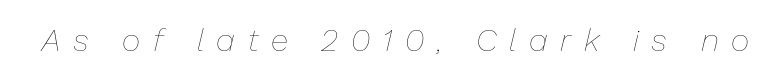
The image shows 32 px thin type, italic (leaning right); set unusually wide letter spacing (+0.39 em), not underlined; low stroke contrast and a medium x-height.
